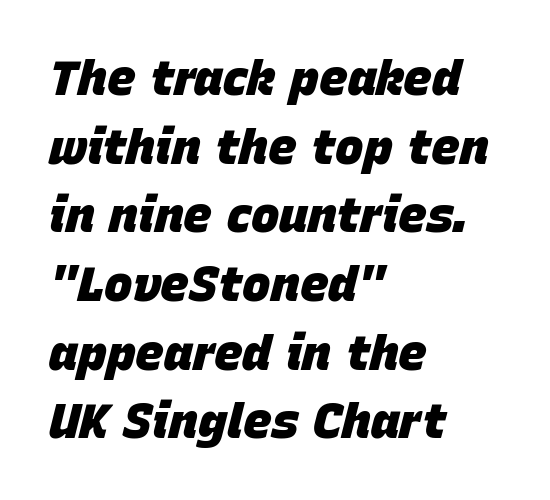
Q: Is the text bold? A: Yes.
Q: Is the text italic (slanted)? A: Yes, it leans right by about 15 degrees.
Q: Is the text underlined? A: No.
Q: How is the paragraph aligned? A: Left-aligned.
Q: Is the spacing between letters normal or unusually wide? A: Normal.
Q: Is the spacing between lines tight, normal or loose? A: Normal.
Q: Width (condensed, normal, or wide)? A: Normal.
Q: Stroke contrast? A: Low.
Q: x-height? A: Large.
Q: Monospaced? A: No.
